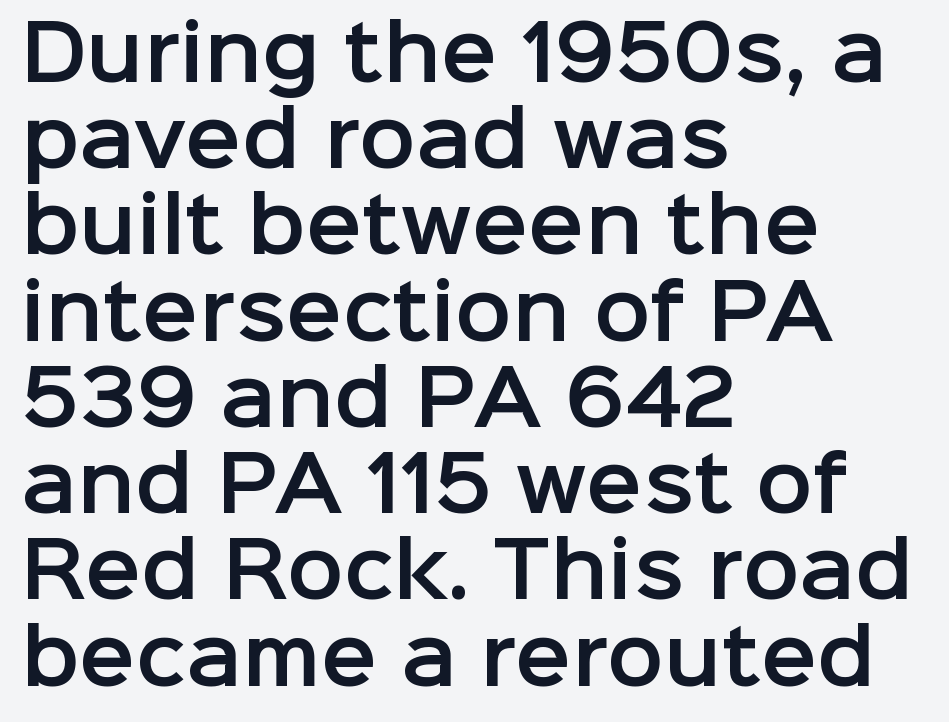
The image shows 75 px sans-serif type, upright; set left-aligned, tight line spacing (1.15x), normal letter spacing, not underlined; low stroke contrast and a medium x-height.
